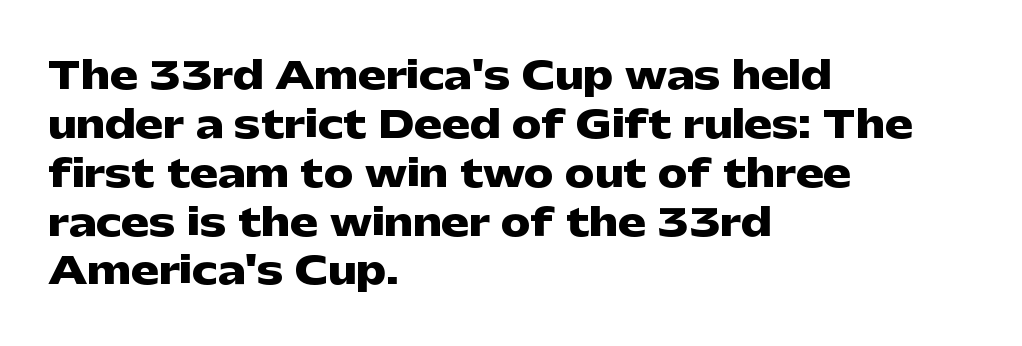
The image shows 37 px heavy, wide sans-serif type, upright; set left-aligned, normal line spacing (1.32x), normal letter spacing, not underlined; low stroke contrast and a medium x-height.
